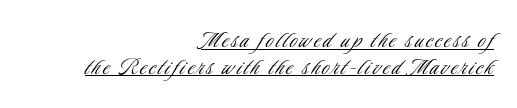
The image shows 26 px text type; set right-aligned, tight line spacing (1.02x), underlined.
